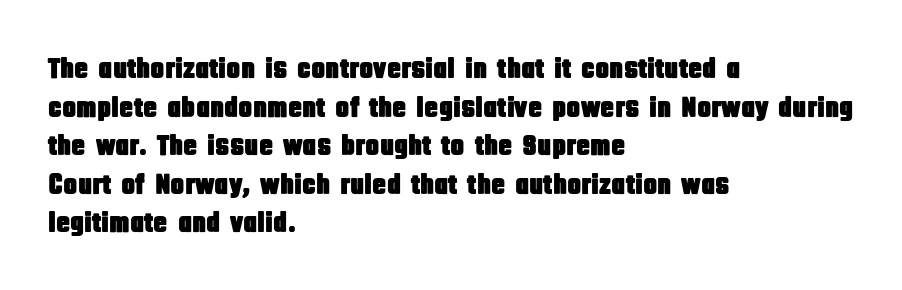
Q: Is the text italic (slanted)? A: No, it is upright.
Q: Is the typeface a serif or a sans-serif typeface? A: Sans-serif.
Q: Is the text underlined? A: No.
Q: How is the paragraph aligned? A: Left-aligned.
Q: Is the spacing between letters normal or unusually wide? A: Normal.
Q: Is the spacing between lines tight, normal or loose? A: Normal.
Q: Width (condensed, normal, or wide)? A: Condensed.
Q: Stroke contrast? A: Low.
Q: x-height? A: Large.
Q: Monospaced? A: No.
